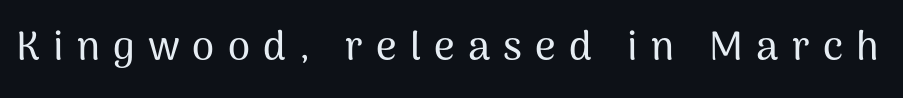
Q: Is the text italic (slanted)? A: No, it is upright.
Q: Is the typeface a serif or a sans-serif typeface? A: Sans-serif.
Q: Is the text underlined? A: No.
Q: Is the spacing between letters normal or unusually wide? A: Unusually wide.
Q: Width (condensed, normal, or wide)? A: Normal.
Q: Stroke contrast? A: Medium.
Q: x-height? A: Medium.
Q: Monospaced? A: No.
